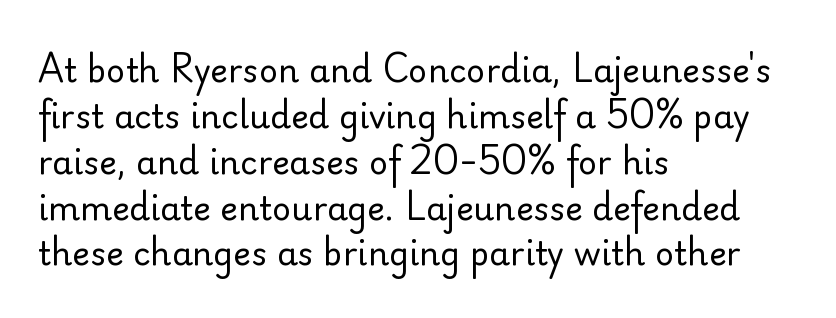
The image shows 33 px regular-weight sans-serif type, upright; set left-aligned, normal line spacing (1.39x), normal letter spacing, not underlined; low stroke contrast and a small x-height.
